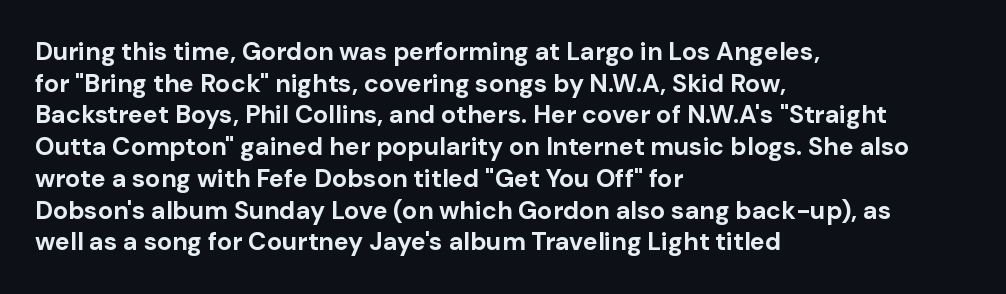
Q: Is the text bold? A: Yes.
Q: Is the text italic (slanted)? A: No, it is upright.
Q: Is the text underlined? A: No.
Q: How is the paragraph aligned? A: Left-aligned.
Q: Is the spacing between letters normal or unusually wide? A: Normal.
Q: Is the spacing between lines tight, normal or loose? A: Normal.
